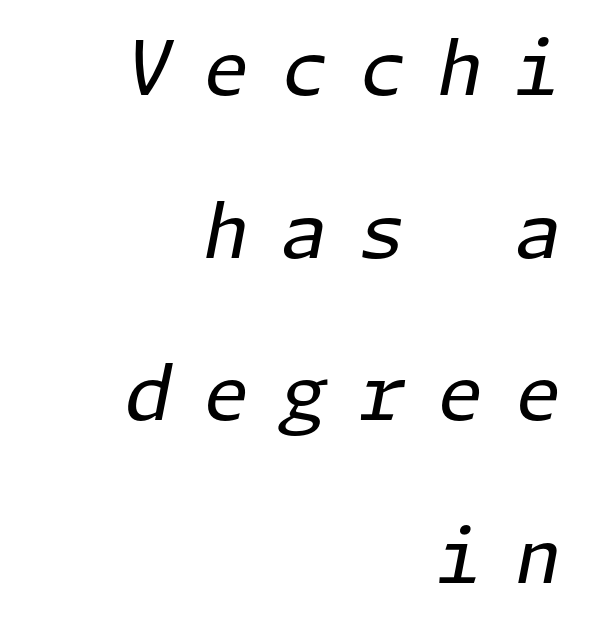
The letters are slanted; this is an italic face. The compositor pushed each line to the right boundary. Check the space under the baseline: it is left empty. Does extra space separate the letters? Yes, quite a lot of it. A great deal of white space separates one row of letters from the next. The characters are drawn with everyday or finer stroke widths.
